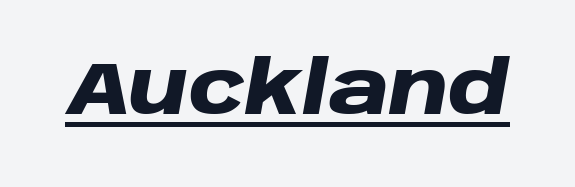
A typesetter would call this proportional, since set widths differ per character. Yep, that's italic — everything's leaning. Between one letter and the next there's only the usual sliver of space. Stroke thickness is high; the sample reads as a true bold. Underlined type.
